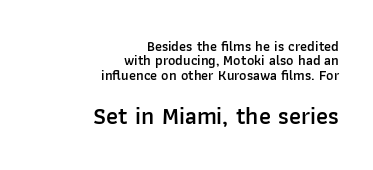
The image shows 24 px text type, upright; set right-aligned, tight line spacing (1.03x), normal letter spacing, not underlined; the second (bottom) block is 1.71x larger.
